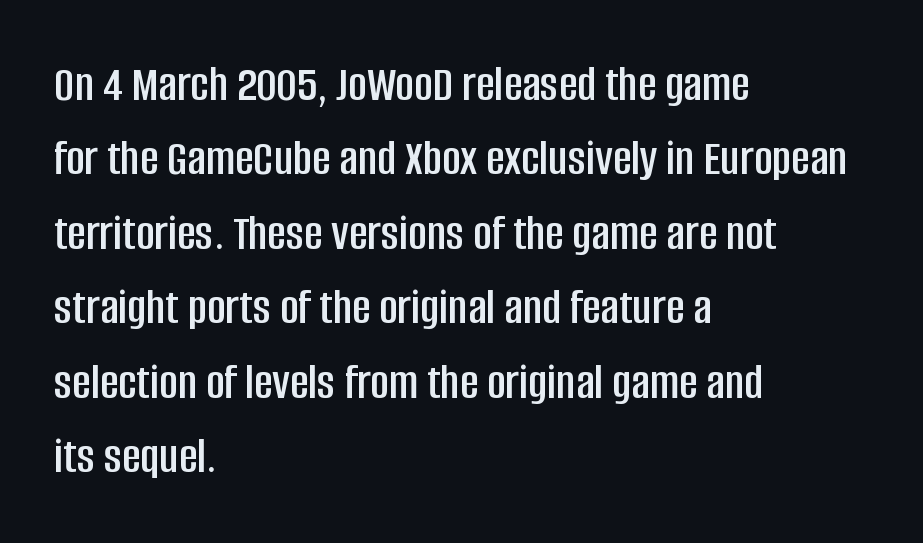
Q: Is the text italic (slanted)? A: No, it is upright.
Q: Is the typeface a serif or a sans-serif typeface? A: Sans-serif.
Q: Is the text underlined? A: No.
Q: How is the paragraph aligned? A: Left-aligned.
Q: Is the spacing between letters normal or unusually wide? A: Normal.
Q: Is the spacing between lines tight, normal or loose? A: Normal.
Q: Width (condensed, normal, or wide)? A: Condensed.
Q: Stroke contrast? A: Low.
Q: x-height? A: Large.
Q: Monospaced? A: No.
